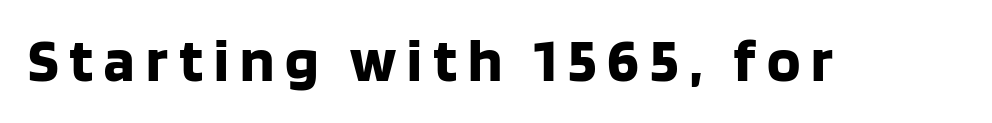
{"serif": "no", "italic": "no", "bold": "yes", "weight": "bold", "width": "normal", "stroke_contrast": "low", "x_height": "large", "monospaced": "no", "underline": "no", "glyph_px": 62}
